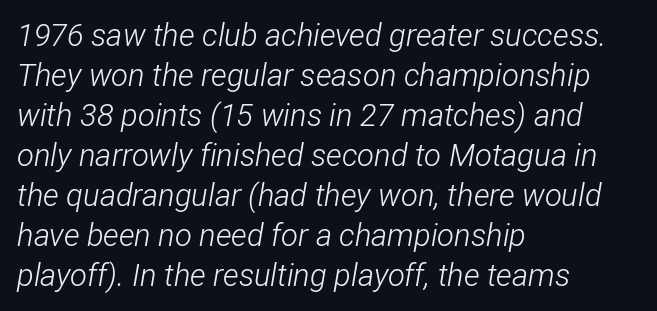
The image shows 31 px light, condensed type, italic (leaning right); set left-aligned, normal line spacing (1.29x), normal letter spacing, not underlined; low stroke contrast and a medium x-height.
